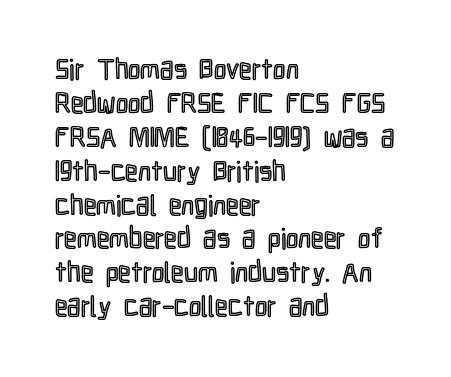
{"italic": "no", "width": "condensed", "x_height": "medium", "monospaced": "no", "underline": "no", "align": "left", "line_spacing_ratio": 1.21, "letter_spacing": "normal", "letter_spacing_em": 0.0, "glyph_px": 28}
